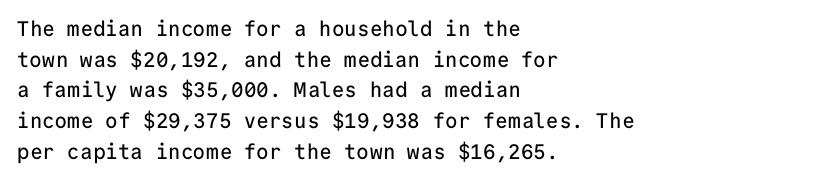
Q: Is the text italic (slanted)? A: No, it is upright.
Q: Is the text underlined? A: No.
Q: How is the paragraph aligned? A: Left-aligned.
Q: Is the spacing between letters normal or unusually wide? A: Normal.
Q: Is the spacing between lines tight, normal or loose? A: Normal.
